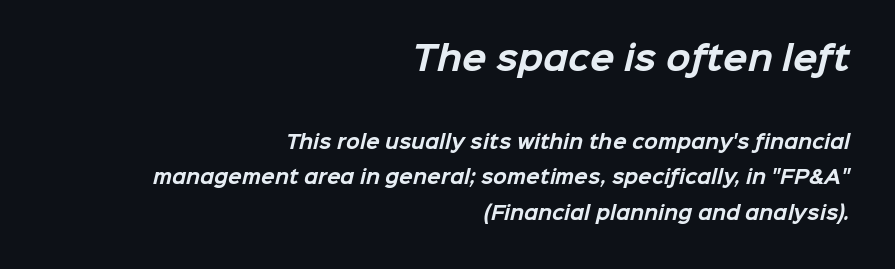
Q: Is the text bold? A: Yes.
Q: Is the typeface a serif or a sans-serif typeface? A: Sans-serif.
Q: Is the text underlined? A: No.
Q: How is the paragraph aligned? A: Right-aligned.
Q: Is the spacing between letters normal or unusually wide? A: Normal.
Q: Is the spacing between lines tight, normal or loose? A: Loose.
Q: Which block of text is set in a larger size, the first (top) or the second (bottom)? A: The first (top) one.
Q: Width (condensed, normal, or wide)? A: Normal.
Q: Stroke contrast? A: Low.
Q: x-height? A: Medium.
Q: Monospaced? A: No.
